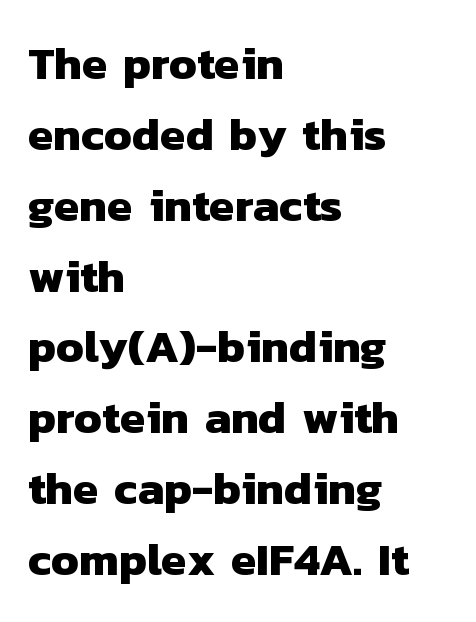
Q: Is the text bold? A: Yes.
Q: Is the typeface a serif or a sans-serif typeface? A: Sans-serif.
Q: Is the text underlined? A: No.
Q: How is the paragraph aligned? A: Left-aligned.
Q: Is the spacing between letters normal or unusually wide? A: Normal.
Q: Is the spacing between lines tight, normal or loose? A: Normal.
Q: Width (condensed, normal, or wide)? A: Normal.
Q: Stroke contrast? A: Low.
Q: x-height? A: Medium.
Q: Monospaced? A: No.
